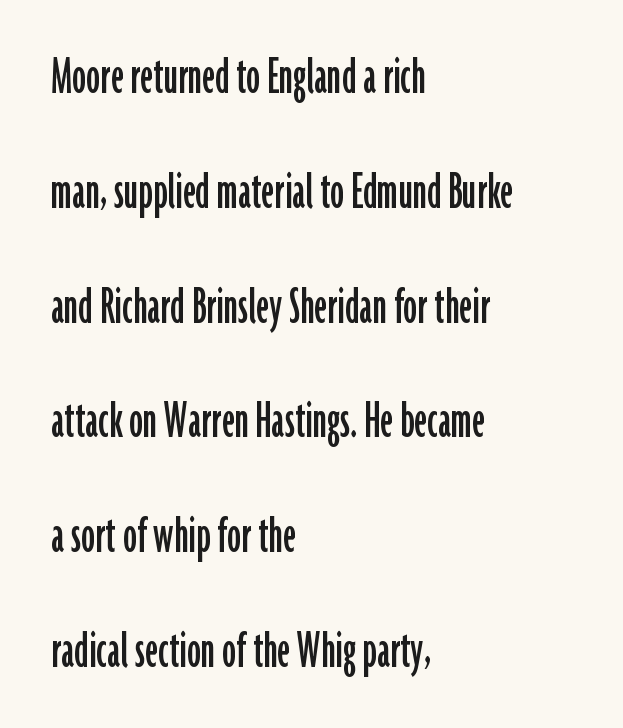
{"serif": "no", "italic": "no", "width": "condensed", "stroke_contrast": "low", "x_height": "medium", "monospaced": "no", "underline": "no", "align": "left", "line_spacing": "loose", "line_spacing_ratio": 2.05, "letter_spacing": "normal", "letter_spacing_em": 0.0, "glyph_px": 56}
